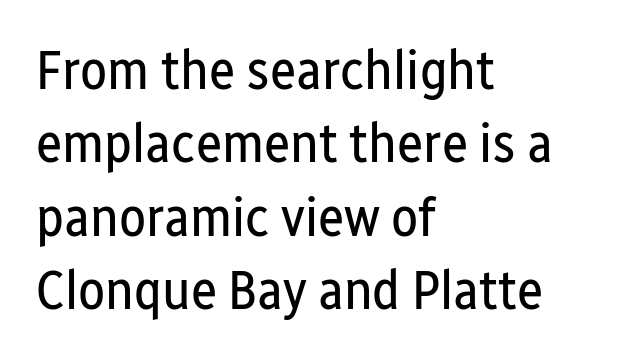
Q: Is the text bold? A: No.
Q: Is the text italic (slanted)? A: No, it is upright.
Q: Is the typeface a serif or a sans-serif typeface? A: Sans-serif.
Q: Is the text underlined? A: No.
Q: How is the paragraph aligned? A: Left-aligned.
Q: Is the spacing between letters normal or unusually wide? A: Normal.
Q: Is the spacing between lines tight, normal or loose? A: Normal.
Q: Width (condensed, normal, or wide)? A: Condensed.
Q: Stroke contrast? A: Low.
Q: x-height? A: Medium.
Q: Monospaced? A: No.
